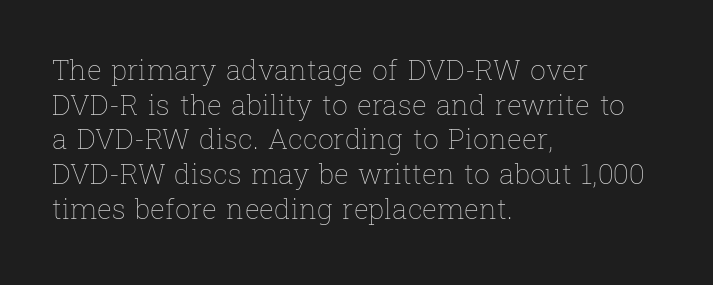
Here the designer chose a conventional face with non-uniform glyph widths. Weight: regular or lighter. The type is set solid horizontally, with unmodified tracking. The glyphs are unaccompanied by any horizontal stroke below them. This is the regular roman posture of the typeface. Visually the block forms a straight wall on the left and a jagged coastline on the right.
